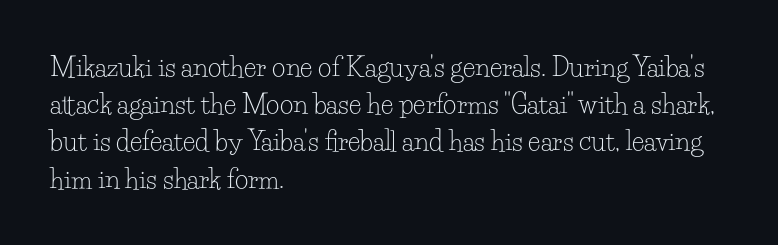
Q: Is the text bold? A: No.
Q: Is the text italic (slanted)? A: No, it is upright.
Q: Is the text underlined? A: No.
Q: How is the paragraph aligned? A: Left-aligned.
Q: Is the spacing between letters normal or unusually wide? A: Normal.
Q: Is the spacing between lines tight, normal or loose? A: Normal.
